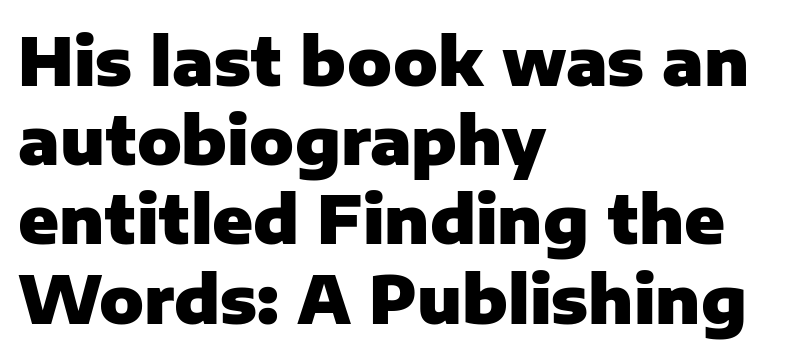
The image shows 66 px heavy sans-serif type, upright; set left-aligned, line spacing 1.2x, normal letter spacing, not underlined; low stroke contrast and a medium x-height.
